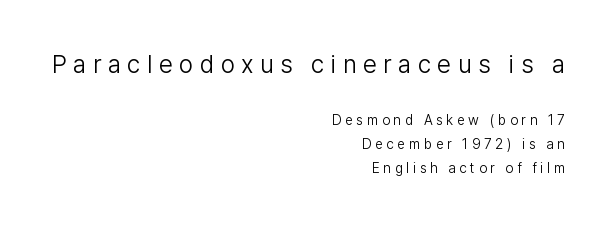
Q: Is the text bold? A: No.
Q: Is the text italic (slanted)? A: No, it is upright.
Q: Is the text underlined? A: No.
Q: How is the paragraph aligned? A: Right-aligned.
Q: Is the spacing between letters normal or unusually wide? A: Unusually wide.
Q: Is the spacing between lines tight, normal or loose? A: Normal.
Q: Which block of text is set in a larger size, the first (top) or the second (bottom)? A: The first (top) one.
